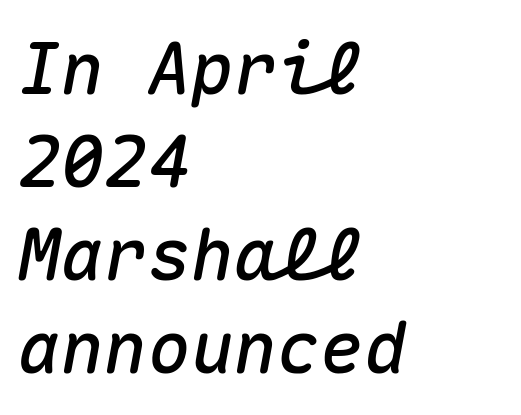
Caption: multi-line text, flush left, ragged right. The gap between lines stays unmarked. Does the leading feel generous? No, just average. The line texture is even and compact thanks to regular tracking. Does the lettering tilt? It does — this is italic. You could count columns in this text — the font is strictly monospaced.
